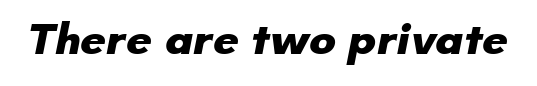
The image shows 45 px heavy sans-serif type; set normal letter spacing, not underlined; low stroke contrast and a small x-height.
